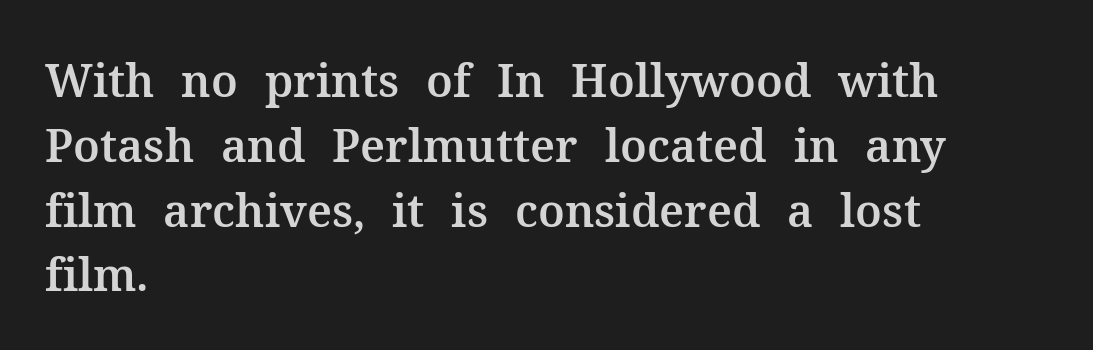
{"serif": "yes", "italic": "no", "width": "normal", "stroke_contrast": "medium", "x_height": "medium", "monospaced": "no", "underline": "no", "align": "left", "line_spacing": "normal", "line_spacing_ratio": 1.44, "letter_spacing": "normal", "letter_spacing_em": 0.0, "glyph_px": 45}
